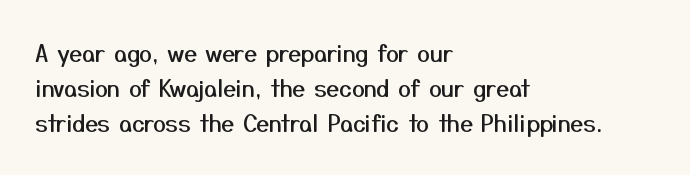
The image shows 23 px text type, upright; set left-aligned, normal line spacing (1.53x), normal letter spacing, not underlined.
